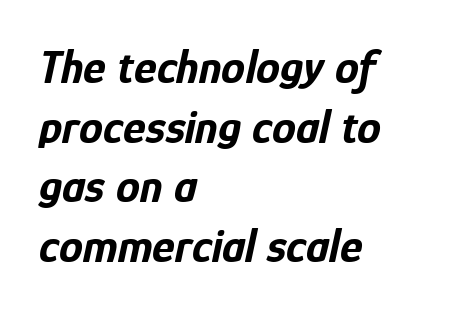
The image shows 48 px bold, condensed type, italic (leaning right); set left-aligned, line spacing 1.24x, normal letter spacing, not underlined; low stroke contrast and a medium x-height.
